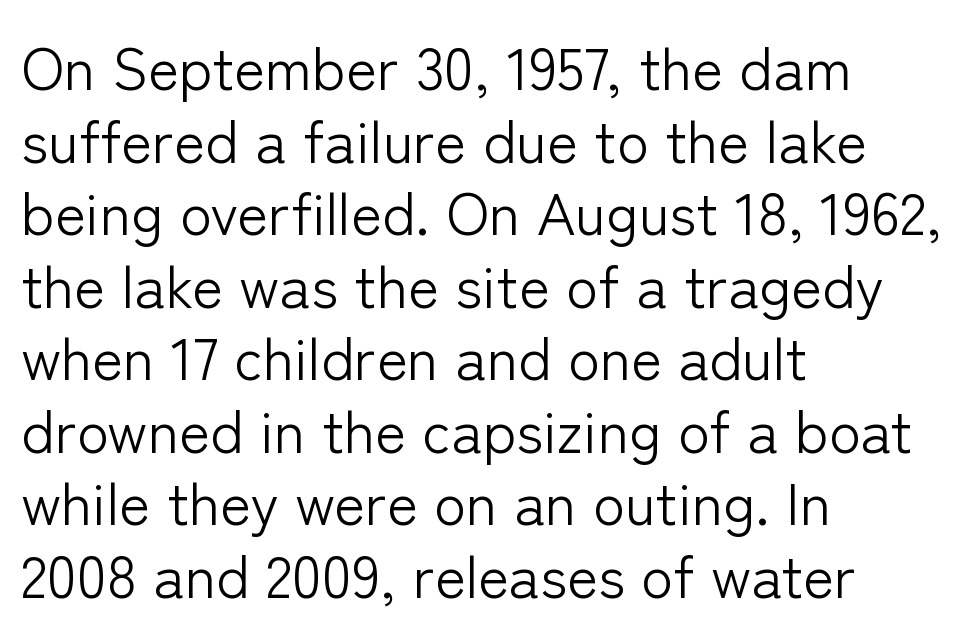
{"serif": "no", "italic": "no", "bold": "no", "weight": "light", "width": "normal", "stroke_contrast": "low", "x_height": "medium", "monospaced": "no", "underline": "no", "align": "left", "line_spacing_ratio": 1.23, "letter_spacing": "normal", "letter_spacing_em": 0.0, "glyph_px": 59}
